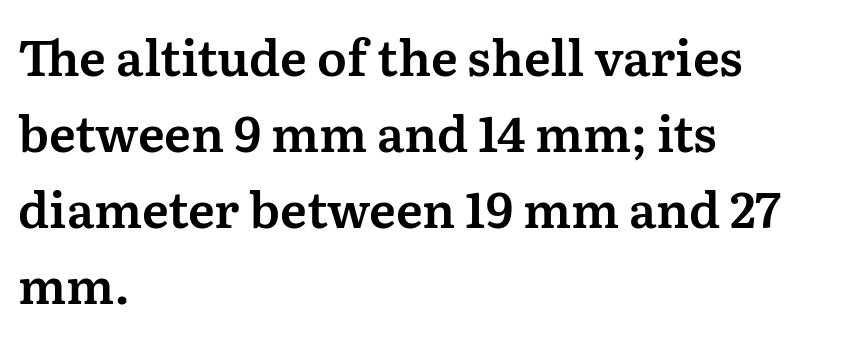
The image shows 49 px serif type, upright; set left-aligned, normal line spacing (1.55x), normal letter spacing, not underlined; medium stroke contrast and a medium x-height.
